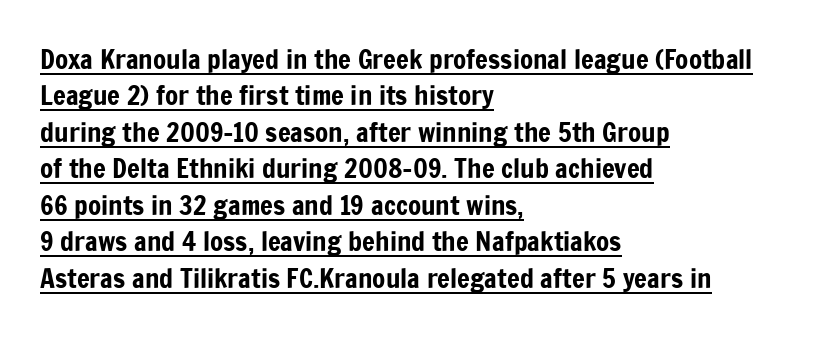
Q: Is the text italic (slanted)? A: No, it is upright.
Q: Is the text underlined? A: Yes.
Q: How is the paragraph aligned? A: Left-aligned.
Q: Is the spacing between letters normal or unusually wide? A: Normal.
Q: Is the spacing between lines tight, normal or loose? A: Normal.
